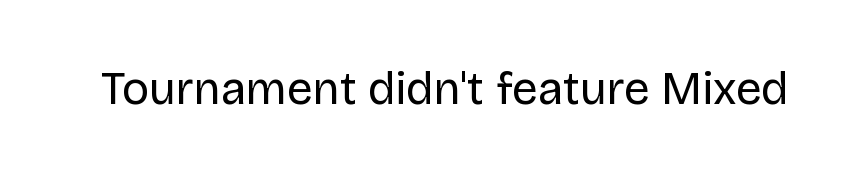
The image shows 46 px regular-weight sans-serif type, upright; set normal letter spacing, not underlined; low stroke contrast and a large x-height.
